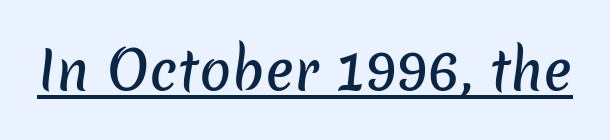
{"serif": "no", "width": "normal", "stroke_contrast": "low", "x_height": "medium", "monospaced": "no", "underline": "yes", "letter_spacing": "normal", "letter_spacing_em": 0.0, "glyph_px": 53}
